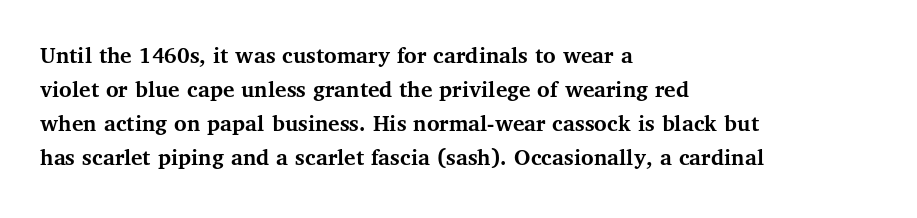
Q: Is the text bold? A: Yes.
Q: Is the text italic (slanted)? A: No, it is upright.
Q: Is the text underlined? A: No.
Q: How is the paragraph aligned? A: Left-aligned.
Q: Is the spacing between letters normal or unusually wide? A: Normal.
Q: Is the spacing between lines tight, normal or loose? A: Normal.
